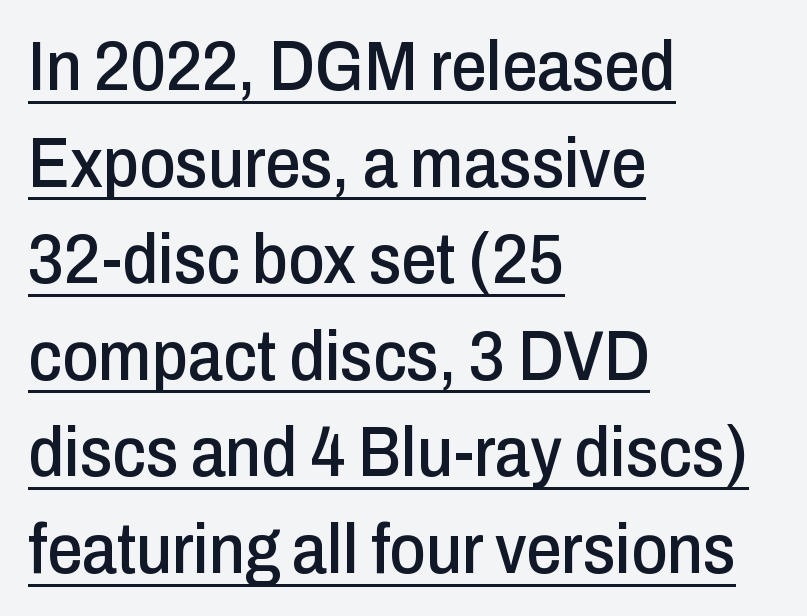
Q: Is the text italic (slanted)? A: No, it is upright.
Q: Is the typeface a serif or a sans-serif typeface? A: Sans-serif.
Q: Is the text underlined? A: Yes.
Q: How is the paragraph aligned? A: Left-aligned.
Q: Is the spacing between letters normal or unusually wide? A: Normal.
Q: Is the spacing between lines tight, normal or loose? A: Normal.
Q: Width (condensed, normal, or wide)? A: Condensed.
Q: Stroke contrast? A: Low.
Q: x-height? A: Medium.
Q: Monospaced? A: No.
